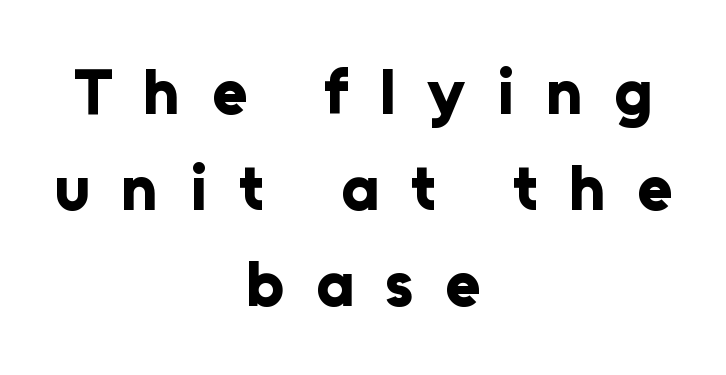
The image shows 64 px bold sans-serif type, upright; set centered, normal line spacing (1.5x), unusually wide letter spacing (+0.49 em), not underlined; low stroke contrast and a medium x-height.
